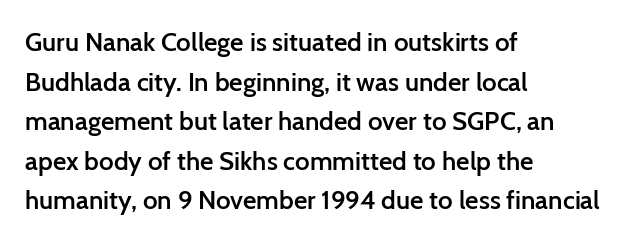
If you measured baseline to baseline, you'd find a middling distance. The typesetting leans somewhat heavy: a semibold. Which margin do the lines hug? The left one — the right edge is uneven. The font's upright variant was chosen for this text.
